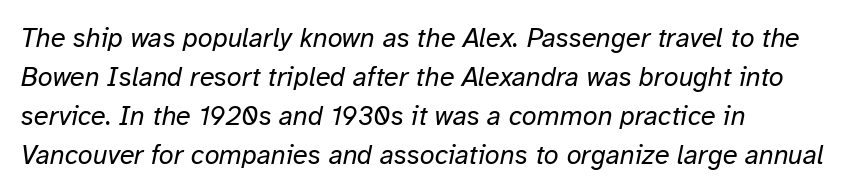
Q: Is the text bold? A: No.
Q: Is the text italic (slanted)? A: Yes, it leans right by about 12 degrees.
Q: Is the text underlined? A: No.
Q: How is the paragraph aligned? A: Left-aligned.
Q: Is the spacing between letters normal or unusually wide? A: Normal.
Q: Is the spacing between lines tight, normal or loose? A: Normal.
